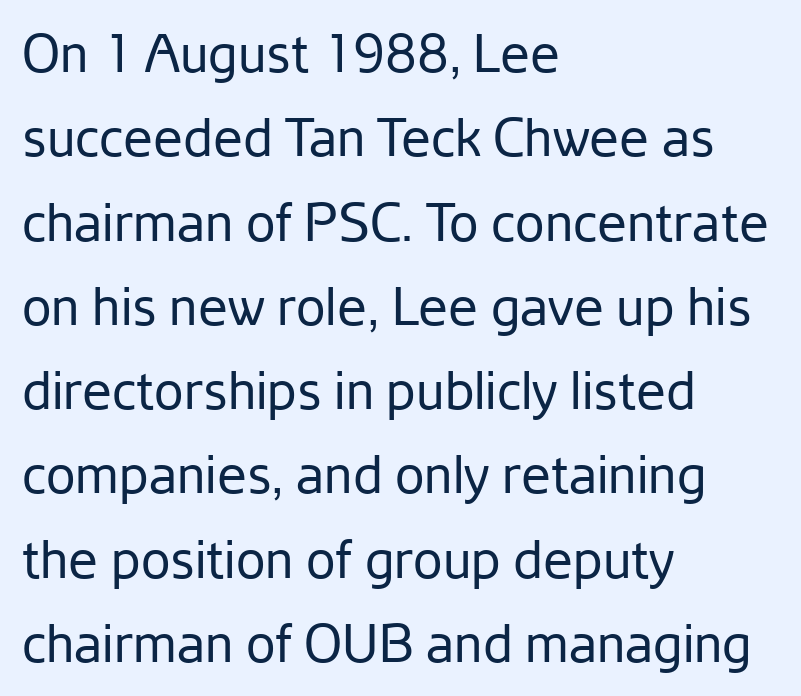
{"serif": "no", "italic": "no", "bold": "no", "weight": "regular", "width": "normal", "stroke_contrast": "low", "x_height": "medium", "monospaced": "no", "underline": "no", "align": "left", "line_spacing": "normal", "line_spacing_ratio": 1.59, "letter_spacing": "normal", "letter_spacing_em": 0.0, "glyph_px": 53}
